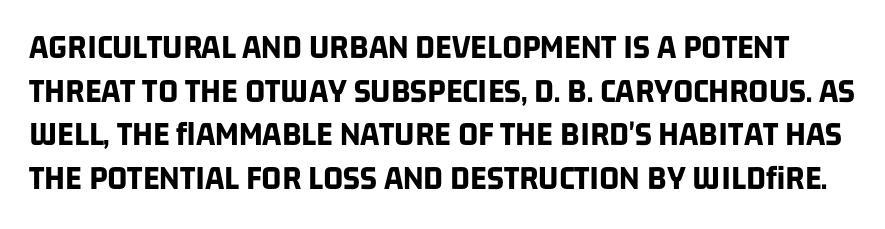
Q: Is the text bold? A: Yes.
Q: Is the typeface a serif or a sans-serif typeface? A: Sans-serif.
Q: Is the text underlined? A: No.
Q: Is the spacing between letters normal or unusually wide? A: Normal.
Q: Is the spacing between lines tight, normal or loose? A: Normal.
Q: Width (condensed, normal, or wide)? A: Condensed.
Q: Stroke contrast? A: Low.
Q: x-height? A: Large.
Q: Monospaced? A: No.
